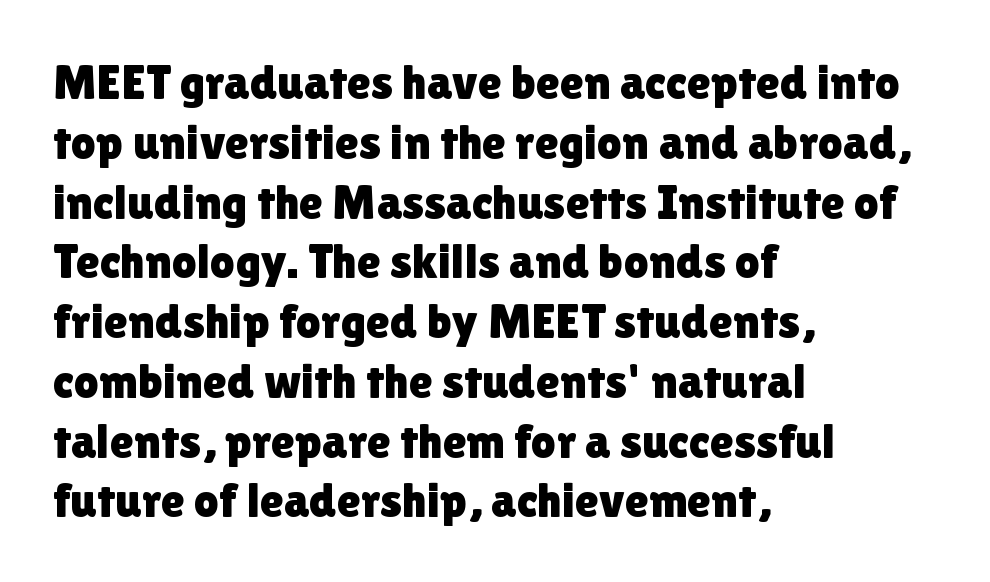
The tracking reads as untouched default to a designer's eye. The rendering uses natural spacing where letterforms have individual widths. When letters stand straight like this, we call the style roman or upright. No feet cap the strokes, marking this as sans-serif type. This sample is left-justified, so line endings fall wherever the words run out.
